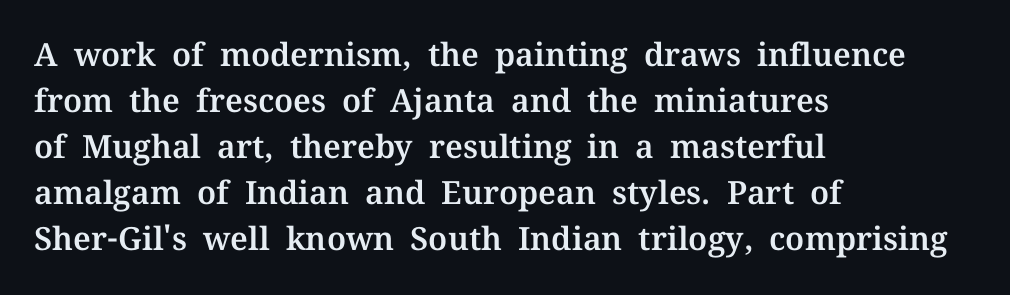
A typesetter would mark this as roman, not italic. The baseline area is clear. The rendering uses natural spacing where letterforms have individual widths. The designer left line spacing at the default. A typesetter would label this face a serif.
